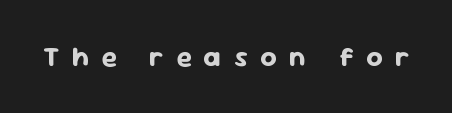
{"serif": "no", "italic": "no", "bold": "yes", "weight": "bold", "width": "normal", "stroke_contrast": "low", "x_height": "medium", "monospaced": "no", "underline": "no", "letter_spacing": "wide", "letter_spacing_em": 0.45, "glyph_px": 28}
